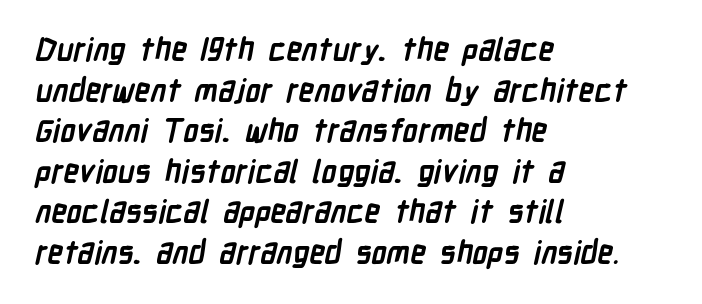
Q: Is the text bold? A: Yes.
Q: Is the typeface a serif or a sans-serif typeface? A: Sans-serif.
Q: Is the text underlined? A: No.
Q: How is the paragraph aligned? A: Left-aligned.
Q: Is the spacing between letters normal or unusually wide? A: Normal.
Q: Is the spacing between lines tight, normal or loose? A: Normal.
Q: Width (condensed, normal, or wide)? A: Condensed.
Q: Stroke contrast? A: Low.
Q: x-height? A: Medium.
Q: Monospaced? A: No.
